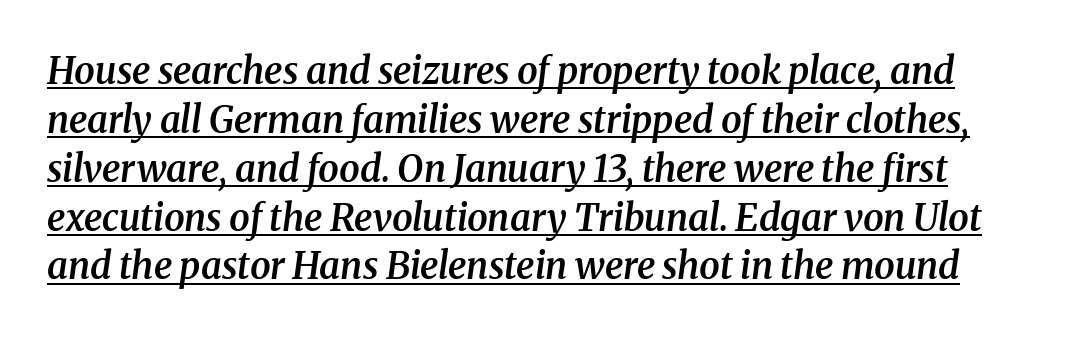
Q: Is the text bold? A: Semi-bold.
Q: Is the text italic (slanted)? A: Yes, it leans right by about 8 degrees.
Q: Is the typeface a serif or a sans-serif typeface? A: Serif.
Q: Is the text underlined? A: Yes.
Q: Is the spacing between letters normal or unusually wide? A: Normal.
Q: Is the spacing between lines tight, normal or loose? A: Normal.
Q: Width (condensed, normal, or wide)? A: Normal.
Q: Stroke contrast? A: Medium.
Q: x-height? A: Medium.
Q: Monospaced? A: No.
